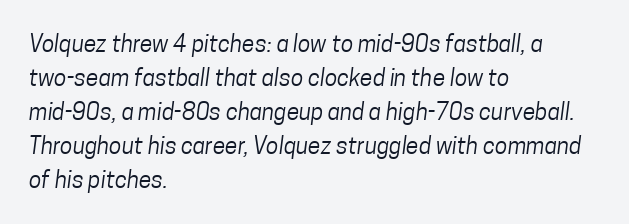
Short note: letters normally spaced. The glyphs are unaccompanied by any horizontal stroke below them. Horizontal bands of white between lines are of average thickness. Where is the straight margin? On the left.
